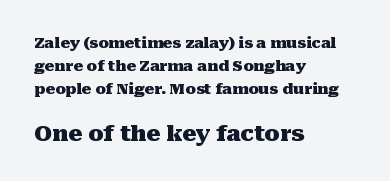
Q: Is the text bold? A: Yes.
Q: Is the text italic (slanted)? A: No, it is upright.
Q: Is the text underlined? A: No.
Q: How is the paragraph aligned? A: Left-aligned.
Q: Is the spacing between letters normal or unusually wide? A: Normal.
Q: Is the spacing between lines tight, normal or loose? A: Normal.
Q: Which block of text is set in a larger size, the first (top) or the second (bottom)? A: The second (bottom) one.
